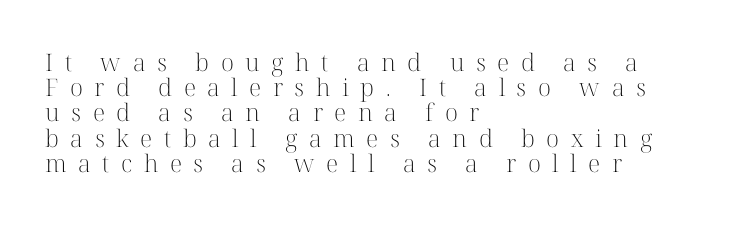
Q: Is the text bold? A: No.
Q: Is the text italic (slanted)? A: No, it is upright.
Q: Is the text underlined? A: No.
Q: How is the paragraph aligned? A: Left-aligned.
Q: Is the spacing between letters normal or unusually wide? A: Unusually wide.
Q: Is the spacing between lines tight, normal or loose? A: Tight.
